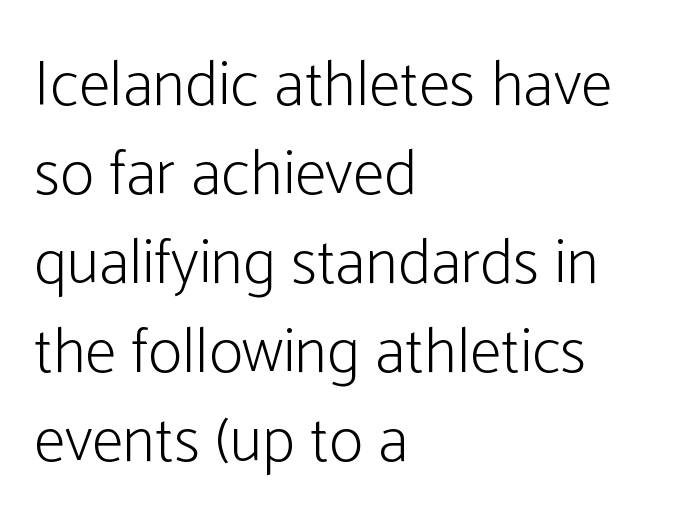
{"serif": "no", "italic": "no", "bold": "no", "weight": "light", "width": "condensed", "stroke_contrast": "low", "x_height": "medium", "monospaced": "no", "underline": "no", "align": "left", "line_spacing": "normal", "line_spacing_ratio": 1.39, "letter_spacing": "normal", "letter_spacing_em": 0.0, "glyph_px": 64}
